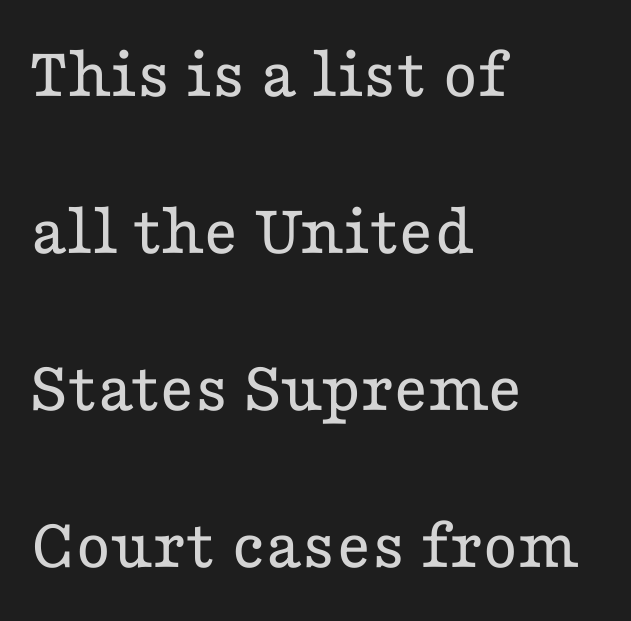
Q: Is the text bold? A: No.
Q: Is the text italic (slanted)? A: No, it is upright.
Q: Is the typeface a serif or a sans-serif typeface? A: Serif.
Q: Is the text underlined? A: No.
Q: How is the paragraph aligned? A: Left-aligned.
Q: Is the spacing between letters normal or unusually wide? A: Normal.
Q: Is the spacing between lines tight, normal or loose? A: Loose.
Q: Width (condensed, normal, or wide)? A: Wide.
Q: Stroke contrast? A: Low.
Q: x-height? A: Medium.
Q: Monospaced? A: No.
